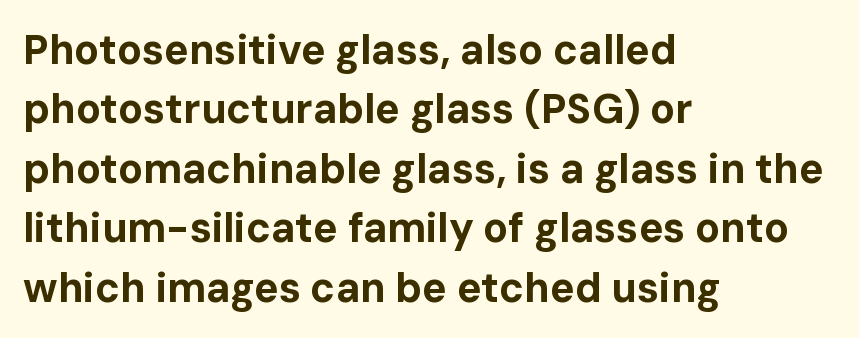
Notice how descenders clear the ascenders below comfortably — that's standard leading. The letters stand straight up with perfectly vertical stems. This is heavy type, rendered in bold. A typesetter would call this proportional, since set widths differ per character. The foot of each line stays bare and open.
